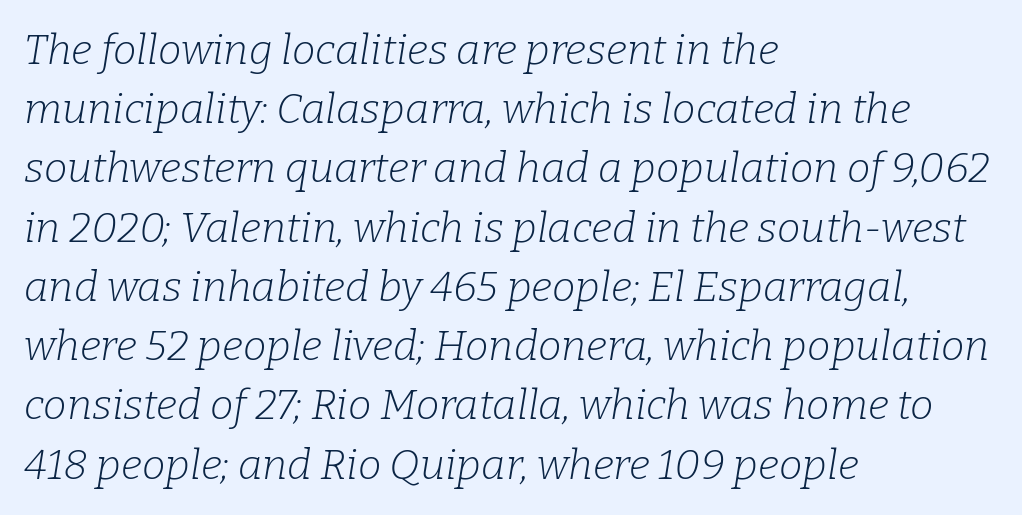
The image shows 42 px light serif type, italic (leaning right); set left-aligned, normal line spacing (1.41x), normal letter spacing, not underlined; low stroke contrast and a medium x-height.
